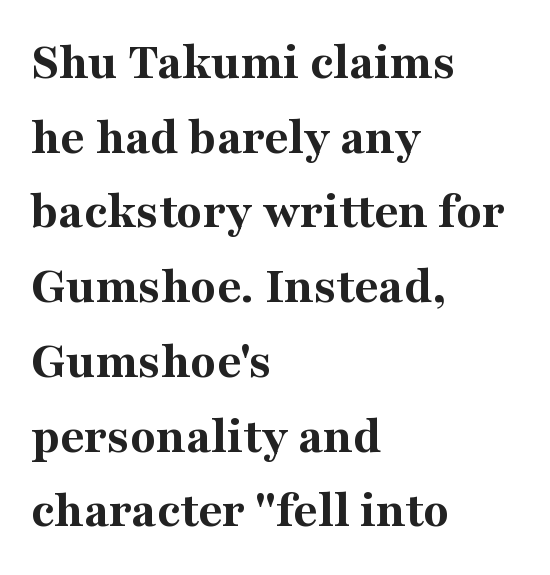
Q: Is the text bold? A: Yes.
Q: Is the text italic (slanted)? A: No, it is upright.
Q: Is the typeface a serif or a sans-serif typeface? A: Serif.
Q: Is the text underlined? A: No.
Q: How is the paragraph aligned? A: Left-aligned.
Q: Is the spacing between letters normal or unusually wide? A: Normal.
Q: Is the spacing between lines tight, normal or loose? A: Normal.
Q: Width (condensed, normal, or wide)? A: Normal.
Q: Stroke contrast? A: Medium.
Q: x-height? A: Medium.
Q: Monospaced? A: No.
